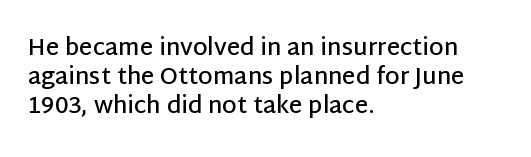
{"italic": "no", "bold": "semi", "underline": "no", "align": "left", "line_spacing": "normal", "line_spacing_ratio": 1.26, "letter_spacing": "normal", "letter_spacing_em": 0.0, "glyph_px": 23}
